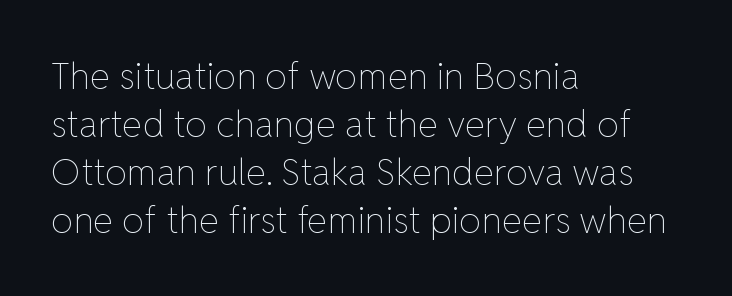
Q: Is the text bold? A: No.
Q: Is the text italic (slanted)? A: No, it is upright.
Q: Is the text underlined? A: No.
Q: How is the paragraph aligned? A: Left-aligned.
Q: Is the spacing between letters normal or unusually wide? A: Normal.
Q: Is the spacing between lines tight, normal or loose? A: Normal.
Q: Width (condensed, normal, or wide)? A: Normal.
Q: Stroke contrast? A: Low.
Q: x-height? A: Medium.
Q: Monospaced? A: No.
